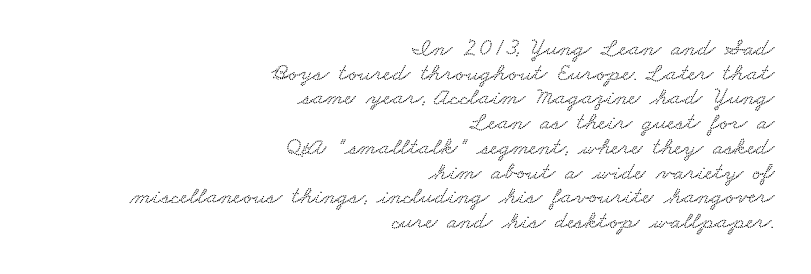
Q: Is the text underlined? A: No.
Q: How is the paragraph aligned? A: Right-aligned.
Q: Is the spacing between letters normal or unusually wide? A: Normal.
Q: Is the spacing between lines tight, normal or loose? A: Tight.
